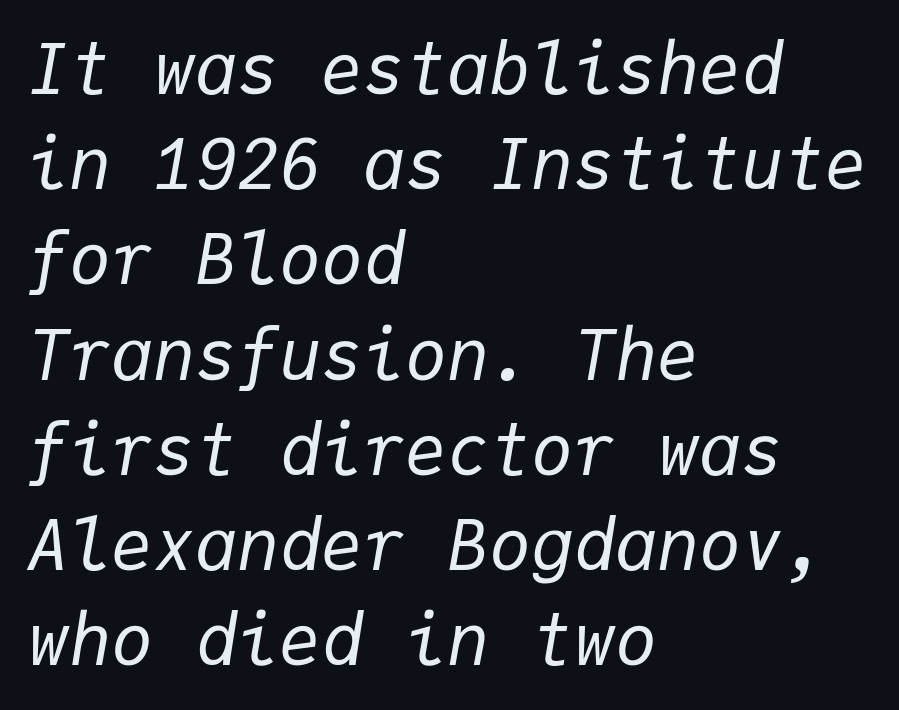
The leading is moderate, giving the passage an even texture. Weight: not bold — regular or lighter. The line texture is even and compact thanks to regular tracking. Italic? Definitely — the glyphs are oblique. The passage shown is typed in a monospace face where columns stay perfectly aligned. Notice how the passage keeps a crisp vertical edge on the left only.
